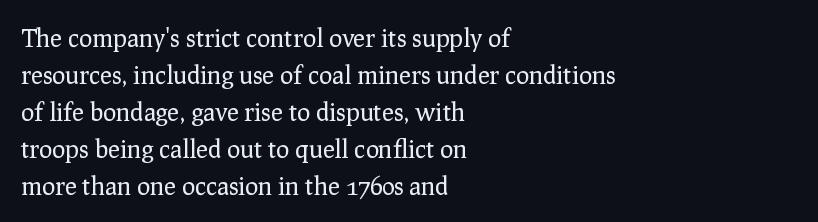
Q: Is the text bold? A: No.
Q: Is the text italic (slanted)? A: No, it is upright.
Q: Is the text underlined? A: No.
Q: How is the paragraph aligned? A: Left-aligned.
Q: Is the spacing between letters normal or unusually wide? A: Normal.
Q: Is the spacing between lines tight, normal or loose? A: Normal.
